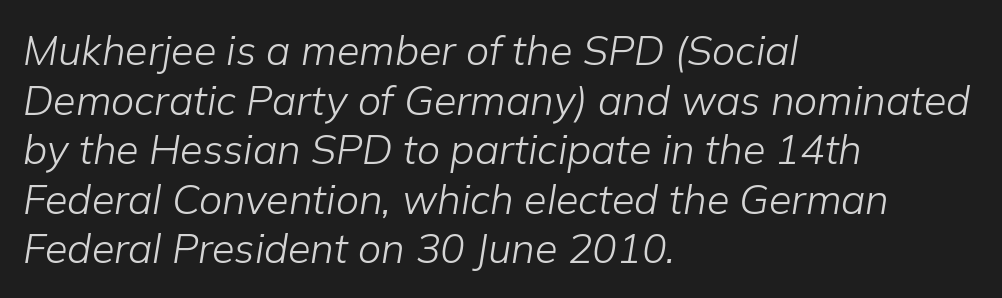
Q: Is the text bold? A: No.
Q: Is the text italic (slanted)? A: Yes, it leans right by about 9 degrees.
Q: Is the text underlined? A: No.
Q: How is the paragraph aligned? A: Left-aligned.
Q: Is the spacing between letters normal or unusually wide? A: Normal.
Q: Width (condensed, normal, or wide)? A: Normal.
Q: Stroke contrast? A: Low.
Q: x-height? A: Medium.
Q: Monospaced? A: No.
